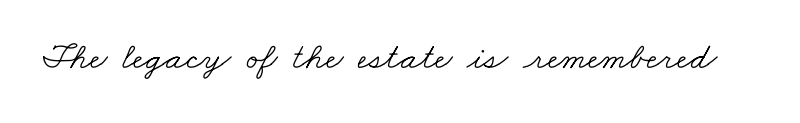
The image shows 38 px light, wide serif type; set normal letter spacing, not underlined; low stroke contrast and a small x-height.
